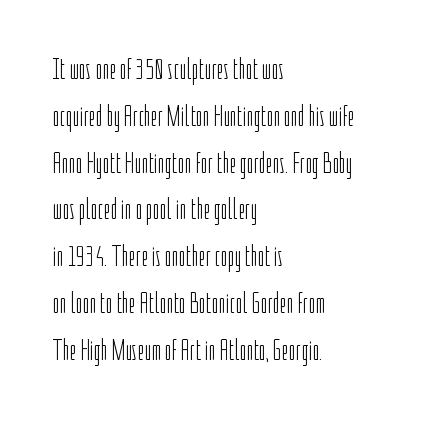
{"serif": "no", "italic": "no", "bold": "no", "weight": "light", "width": "condensed", "stroke_contrast": "low", "x_height": "medium", "monospaced": "no", "underline": "no", "align": "left", "line_spacing": "normal", "line_spacing_ratio": 1.56, "letter_spacing": "normal", "letter_spacing_em": 0.0, "glyph_px": 30}
